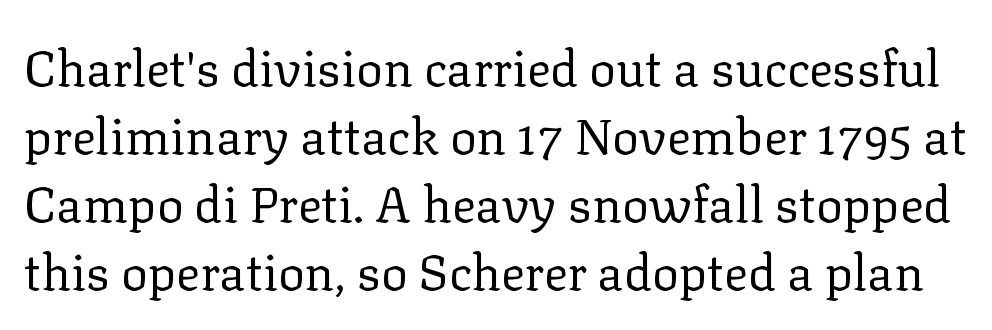
{"serif": "yes", "italic": "no", "bold": "no", "weight": "regular", "width": "normal", "stroke_contrast": "low", "x_height": "medium", "monospaced": "no", "underline": "no", "line_spacing": "normal", "line_spacing_ratio": 1.36, "letter_spacing": "normal", "letter_spacing_em": 0.0, "glyph_px": 50}
